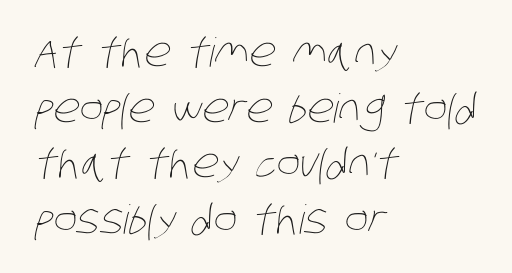
Look at the tracking — it's just the regular setting, nothing added. Decoration check: the copy has no underline. Students, observe: this is what conventionally led text looks like. On a weight scale, this lands at 450 or below. This sample is left-justified, so line endings fall wherever the words run out. You could not count columns in this text — the font is proportionally spaced.
